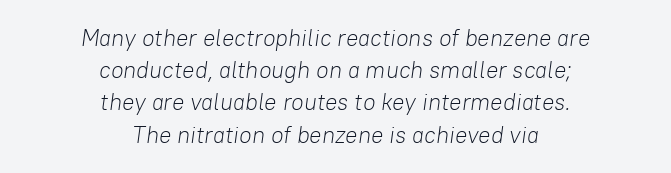
Q: Is the text bold? A: No.
Q: Is the text italic (slanted)? A: Yes, it leans right by about 8 degrees.
Q: Is the text underlined? A: No.
Q: How is the paragraph aligned? A: Centered.
Q: Is the spacing between letters normal or unusually wide? A: Normal.
Q: Is the spacing between lines tight, normal or loose? A: Normal.
